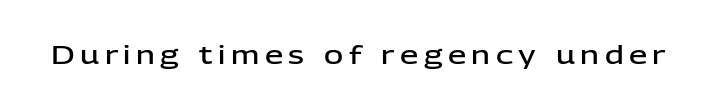
The image shows 26 px text type, upright; set unusually wide letter spacing (+0.21 em), not underlined.
